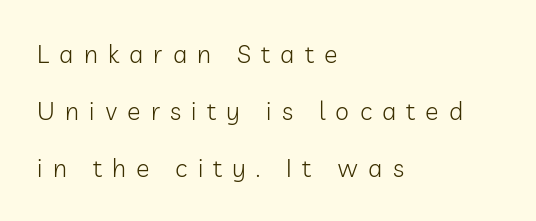
The image shows 25 px text type, upright; set left-aligned, loose line spacing (2.28x), unusually wide letter spacing (+0.41 em), not underlined.
